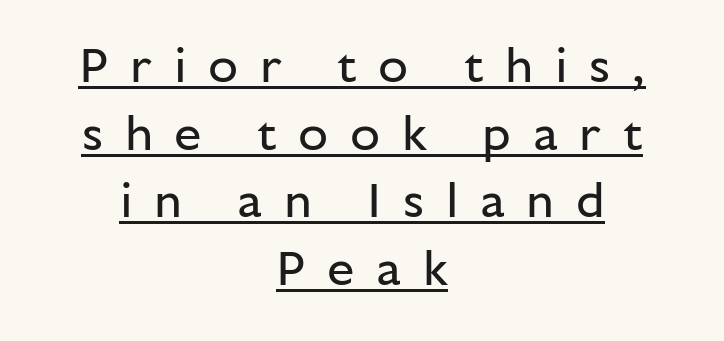
Q: Is the text bold? A: No.
Q: Is the text italic (slanted)? A: No, it is upright.
Q: Is the typeface a serif or a sans-serif typeface? A: Sans-serif.
Q: Is the text underlined? A: Yes.
Q: How is the paragraph aligned? A: Centered.
Q: Is the spacing between letters normal or unusually wide? A: Unusually wide.
Q: Is the spacing between lines tight, normal or loose? A: Normal.
Q: Width (condensed, normal, or wide)? A: Normal.
Q: Stroke contrast? A: Low.
Q: x-height? A: Medium.
Q: Monospaced? A: No.
